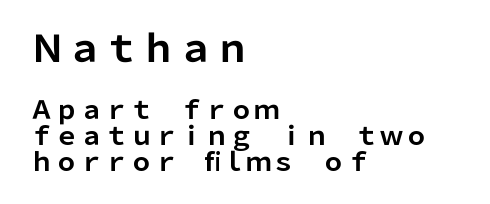
The rendering shrinks the type as you move from the upper chunk to the lower. Underline: absent. Note the varied advance widths — an 'i' is clearly narrower than an 'm'. One-word summary of the alignment: left. You can tell from the bare stems that sans-serif type was used.
